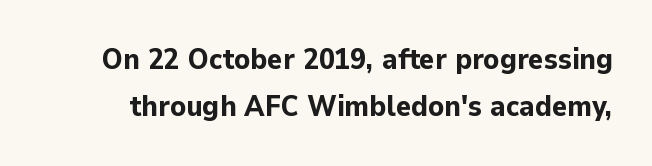
The image shows 29 px bold sans-serif type, upright; set normal line spacing (1.61x), normal letter spacing, not underlined; low stroke contrast and a medium x-height.
